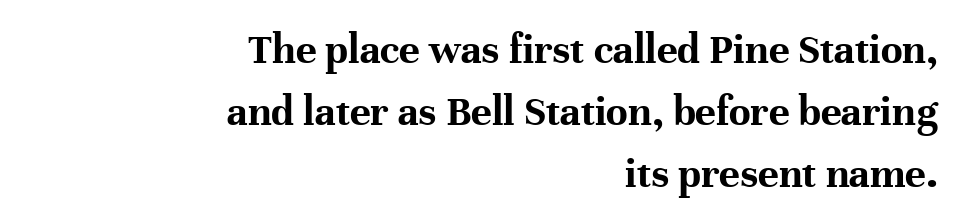
If you measured baseline to baseline, you'd find a middling distance. To sum up the face: it has serifs. Designer's note — italics off, roman on. Only glyphs here, with clear space below each row.
